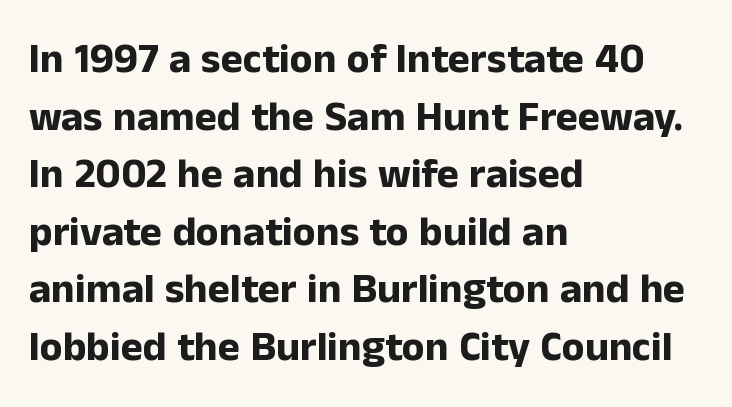
Q: Is the text bold? A: Yes.
Q: Is the text italic (slanted)? A: No, it is upright.
Q: Is the typeface a serif or a sans-serif typeface? A: Sans-serif.
Q: Is the text underlined? A: No.
Q: How is the paragraph aligned? A: Left-aligned.
Q: Is the spacing between letters normal or unusually wide? A: Normal.
Q: Is the spacing between lines tight, normal or loose? A: Normal.
Q: Width (condensed, normal, or wide)? A: Normal.
Q: Stroke contrast? A: Low.
Q: x-height? A: Medium.
Q: Monospaced? A: No.
